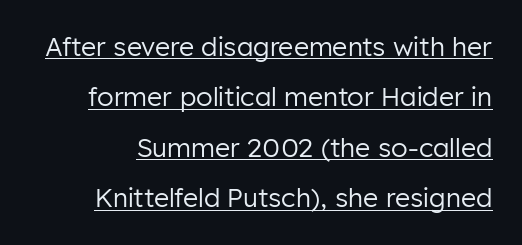
Q: Is the text bold? A: No.
Q: Is the text italic (slanted)? A: No, it is upright.
Q: Is the text underlined? A: Yes.
Q: Is the spacing between letters normal or unusually wide? A: Normal.
Q: Is the spacing between lines tight, normal or loose? A: Loose.
